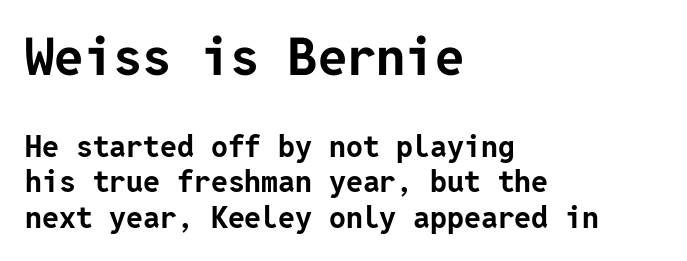
{"serif": "no", "italic": "no", "bold": "yes", "weight": "bold", "width": "normal", "stroke_contrast": "low", "x_height": "medium", "underline": "no", "align": "left", "line_spacing_ratio": 1.18, "letter_spacing": "normal", "letter_spacing_em": 0.0, "larger_block": "first", "size_ratio": 1.73, "glyph_px": 52}
